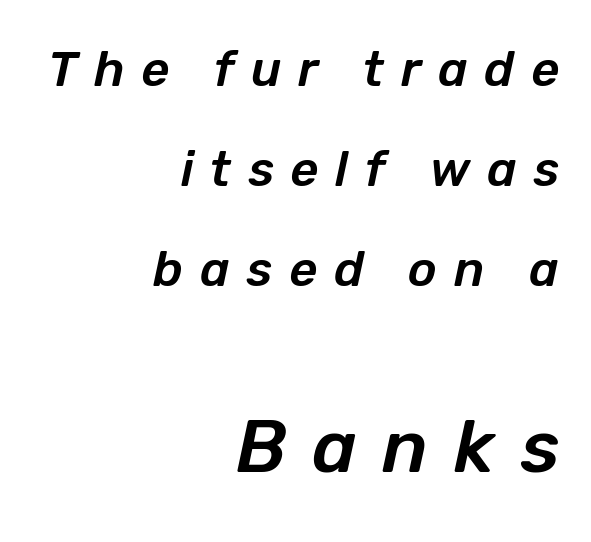
Q: Is the text italic (slanted)? A: Yes, it leans right by about 12 degrees.
Q: Is the text underlined? A: No.
Q: How is the paragraph aligned? A: Right-aligned.
Q: Is the spacing between letters normal or unusually wide? A: Unusually wide.
Q: Is the spacing between lines tight, normal or loose? A: Loose.
Q: Which block of text is set in a larger size, the first (top) or the second (bottom)? A: The second (bottom) one.
Q: Width (condensed, normal, or wide)? A: Normal.
Q: Stroke contrast? A: Low.
Q: x-height? A: Medium.
Q: Monospaced? A: No.
